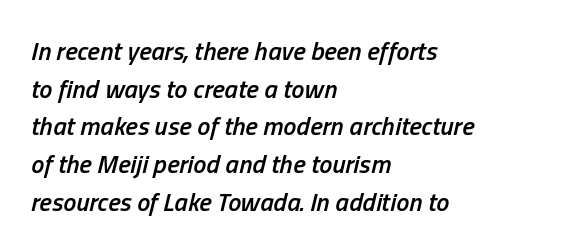
Q: Is the text bold? A: Semi-bold.
Q: Is the text italic (slanted)? A: Yes, it leans right by about 13 degrees.
Q: Is the text underlined? A: No.
Q: How is the paragraph aligned? A: Left-aligned.
Q: Is the spacing between letters normal or unusually wide? A: Normal.
Q: Is the spacing between lines tight, normal or loose? A: Normal.
